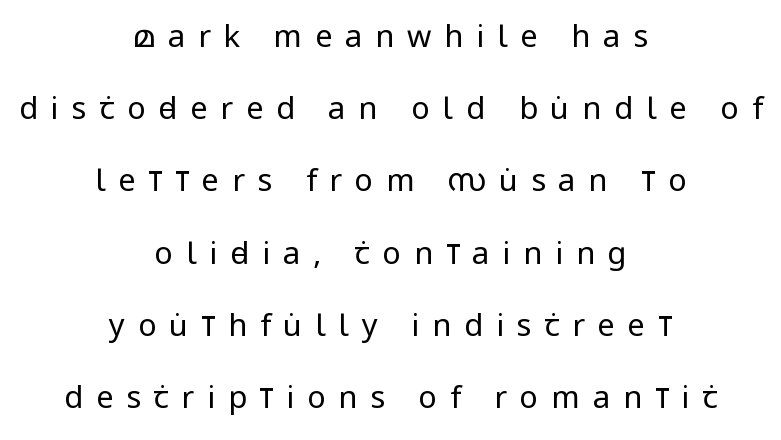
The rendering uses a large line-height, opening up the rows. Quick note: not italic, upright. Is this a sans? Yes — the strokes have no serifs. The typeface has the unassuming heft of standard copy or less. These lines are rendered in a variable-pitch font.
